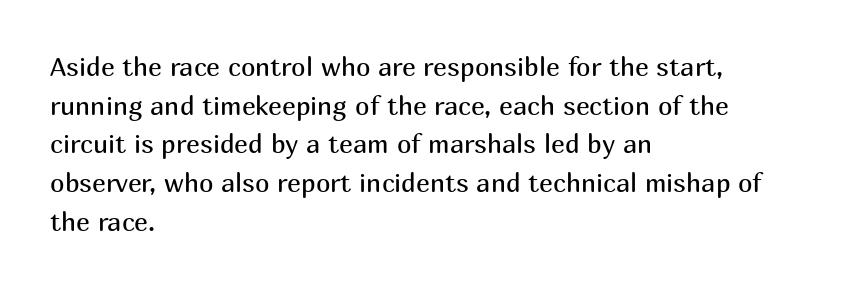
The image shows 26 px text type, upright; set left-aligned, normal line spacing (1.49x), normal letter spacing, not underlined.
